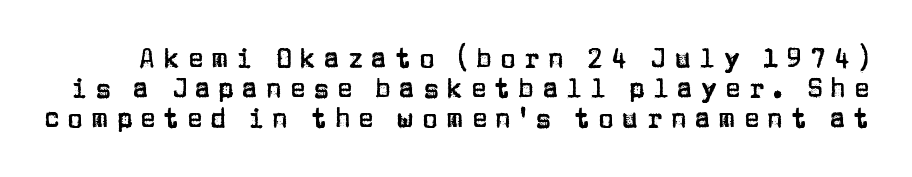
Descender tails drop into unmarked territory. Students, observe: this is what under-led, compact text looks like. Upright lettering throughout. The rendering inserts visible extra space after every character.
